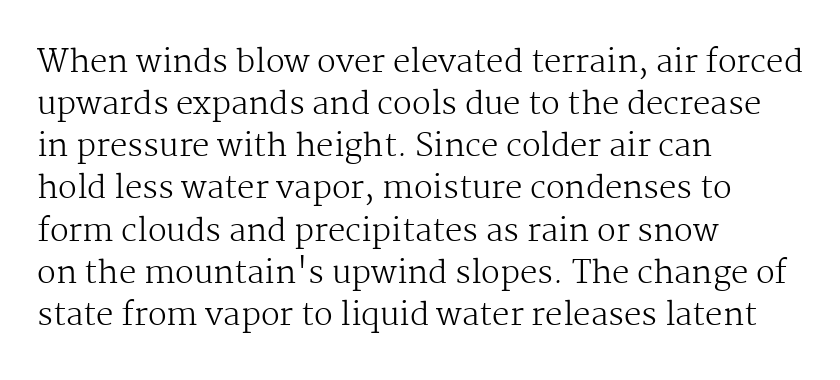
The image shows 31 px regular-weight serif type, upright; set left-aligned, normal line spacing (1.36x), normal letter spacing, not underlined; medium stroke contrast and a medium x-height.
